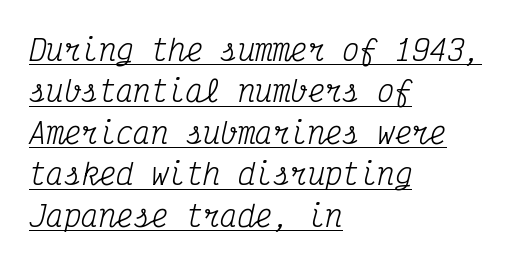
{"serif": "yes", "italic": "yes", "lean": "right", "slant_degrees": 12, "bold": "no", "weight": "regular", "width": "condensed", "stroke_contrast": "medium", "x_height": "medium", "monospaced": "yes", "underline": "yes", "align": "left", "line_spacing": "normal", "line_spacing_ratio": 1.43, "letter_spacing": "normal", "letter_spacing_em": 0.0, "glyph_px": 29}
